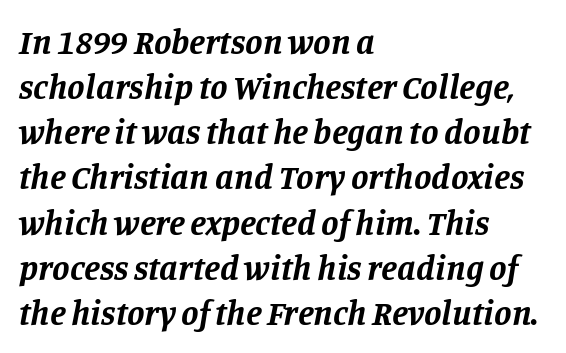
Q: Is the text bold? A: Yes.
Q: Is the text italic (slanted)? A: Yes, it leans right by about 11 degrees.
Q: Is the typeface a serif or a sans-serif typeface? A: Serif.
Q: Is the text underlined? A: No.
Q: How is the paragraph aligned? A: Left-aligned.
Q: Is the spacing between letters normal or unusually wide? A: Normal.
Q: Is the spacing between lines tight, normal or loose? A: Normal.
Q: Width (condensed, normal, or wide)? A: Normal.
Q: Stroke contrast? A: Low.
Q: x-height? A: Large.
Q: Monospaced? A: No.
